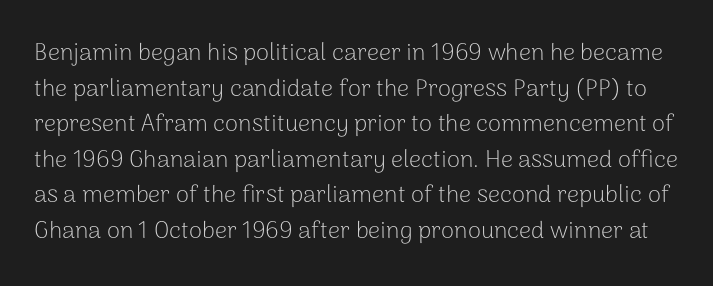
Q: Is the text bold? A: No.
Q: Is the text italic (slanted)? A: No, it is upright.
Q: Is the text underlined? A: No.
Q: Is the spacing between letters normal or unusually wide? A: Normal.
Q: Is the spacing between lines tight, normal or loose? A: Normal.
